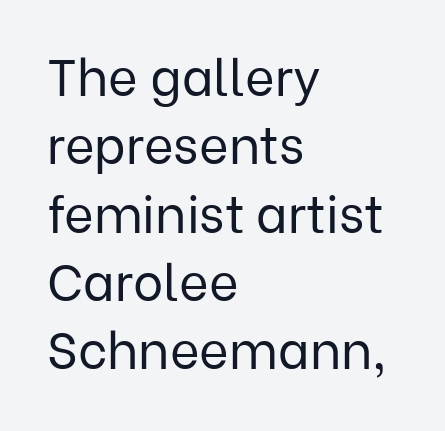
Default kerning and tracking; the words read as compact shapes. This block has exactly the height ordinary leading produces. The letters stand straight up with perfectly vertical stems. Does the copy run flush right? No — it runs flush left. The rendering uses natural spacing where letterforms have individual widths.
